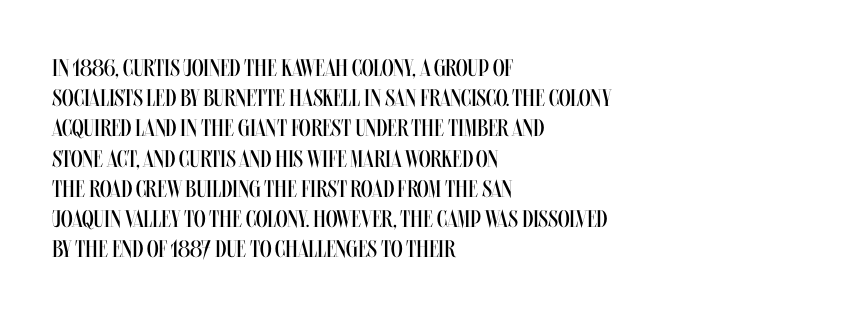
Q: Is the text bold? A: No.
Q: Is the text italic (slanted)? A: No, it is upright.
Q: Is the text underlined? A: No.
Q: How is the paragraph aligned? A: Left-aligned.
Q: Is the spacing between letters normal or unusually wide? A: Normal.
Q: Is the spacing between lines tight, normal or loose? A: Normal.
